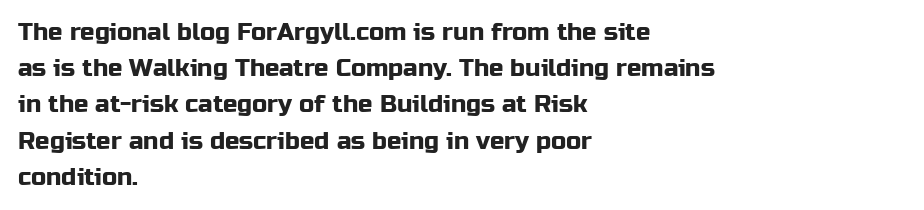
Leading: standard. Ascenders rise straight up at ninety degrees. Nobody drew a line under any word here. Here the glyphs are tracked normally, forming tight word shapes. All the whitespace from short lines collects on the right.
